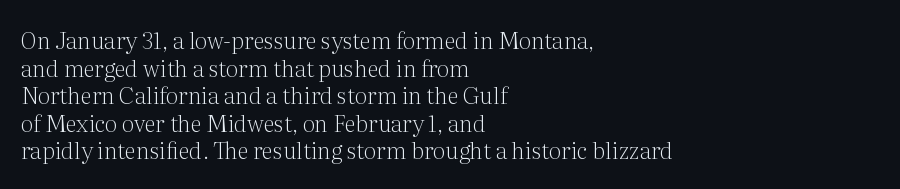
The image shows 23 px text type, upright; set left-aligned, line spacing 1.2x, normal letter spacing, not underlined.
